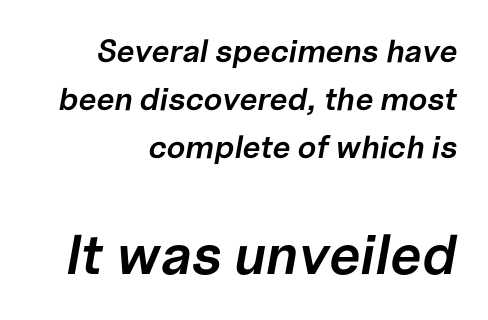
Q: Is the text bold? A: Semi-bold.
Q: Is the text italic (slanted)? A: Yes, it leans right by about 10 degrees.
Q: Is the text underlined? A: No.
Q: How is the paragraph aligned? A: Right-aligned.
Q: Is the spacing between letters normal or unusually wide? A: Normal.
Q: Is the spacing between lines tight, normal or loose? A: Normal.
Q: Which block of text is set in a larger size, the first (top) or the second (bottom)? A: The second (bottom) one.
Q: Width (condensed, normal, or wide)? A: Normal.
Q: Stroke contrast? A: Low.
Q: x-height? A: Medium.
Q: Monospaced? A: No.
